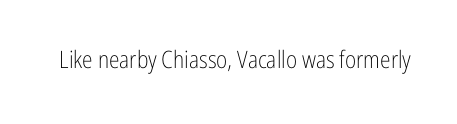
The image shows 24 px text type, upright; set normal letter spacing, not underlined.
